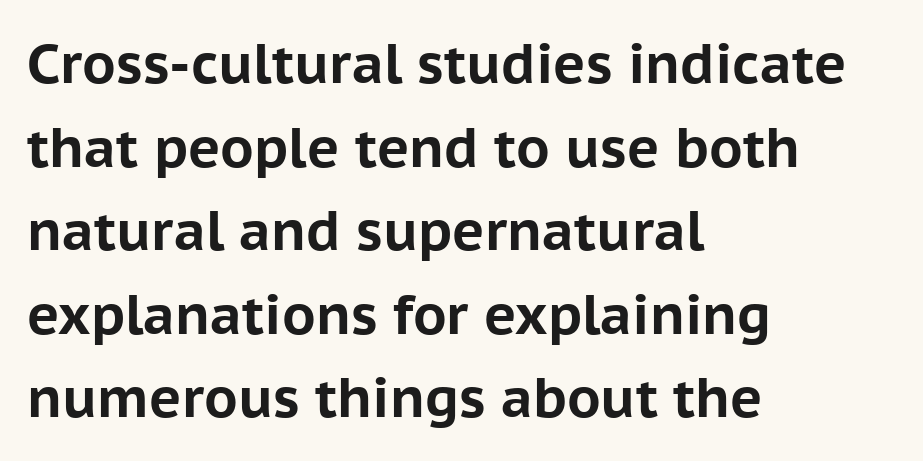
{"serif": "no", "italic": "no", "bold": "yes", "weight": "bold", "width": "normal", "stroke_contrast": "low", "x_height": "medium", "monospaced": "no", "underline": "no", "align": "left", "line_spacing": "normal", "line_spacing_ratio": 1.52, "letter_spacing": "normal", "letter_spacing_em": 0.0, "glyph_px": 55}
